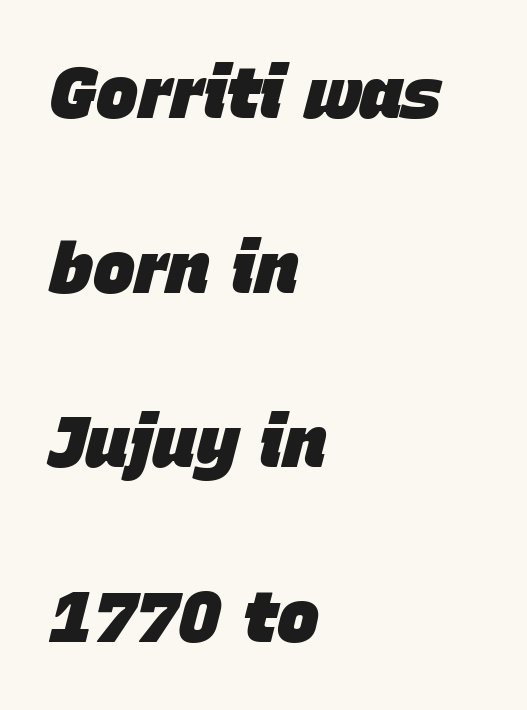
The image shows 71 px heavy type, italic (leaning right); set left-aligned, loose line spacing (2.46x), normal letter spacing, not underlined; low stroke contrast and a large x-height.
